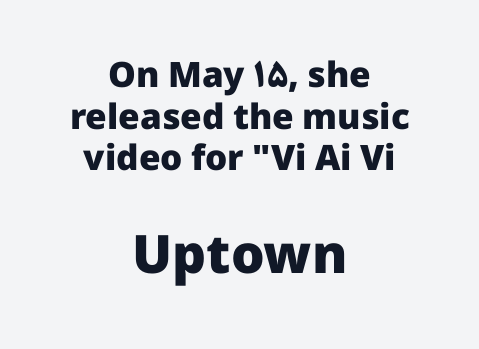
The image shows 53 px heavy sans-serif type, upright; set centered, line spacing 1.19x, normal letter spacing, not underlined; the second (bottom) block is 1.51x larger; low stroke contrast and a medium x-height.
